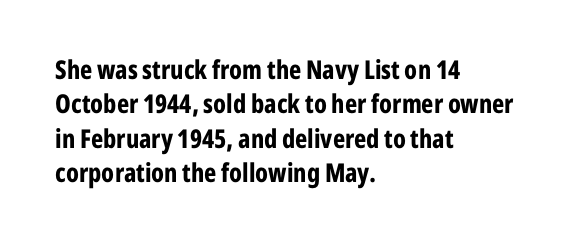
Q: Is the text bold? A: Yes.
Q: Is the text italic (slanted)? A: No, it is upright.
Q: Is the text underlined? A: No.
Q: How is the paragraph aligned? A: Left-aligned.
Q: Is the spacing between letters normal or unusually wide? A: Normal.
Q: Is the spacing between lines tight, normal or loose? A: Normal.
